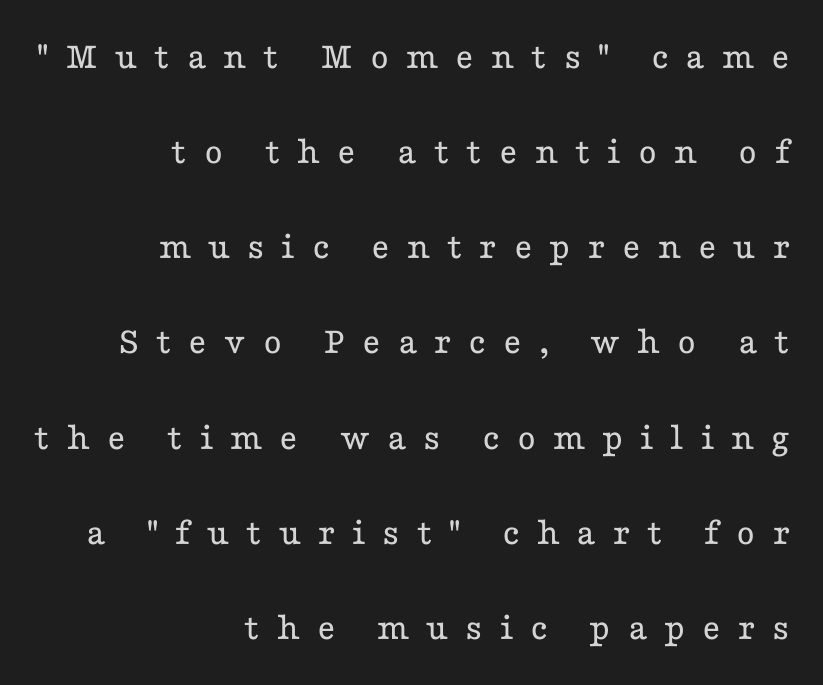
{"serif": "yes", "italic": "no", "bold": "no", "weight": "regular", "width": "wide", "stroke_contrast": "low", "x_height": "medium", "monospaced": "no", "underline": "no", "align": "right", "line_spacing": "loose", "line_spacing_ratio": 2.44, "letter_spacing": "wide", "letter_spacing_em": 0.43, "glyph_px": 39}
